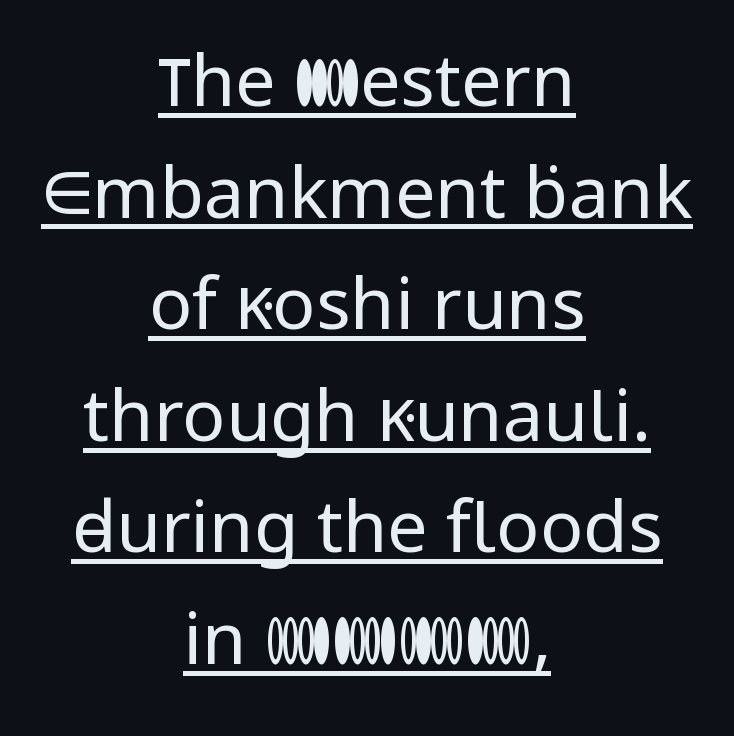
Stroke mass is kept to a normal reading level or below. How are the letters spaced? Ordinarily, with no added tracking. Looks like someone drew a line under every word here. Here the designer chose a conventional face with non-uniform glyph widths.
